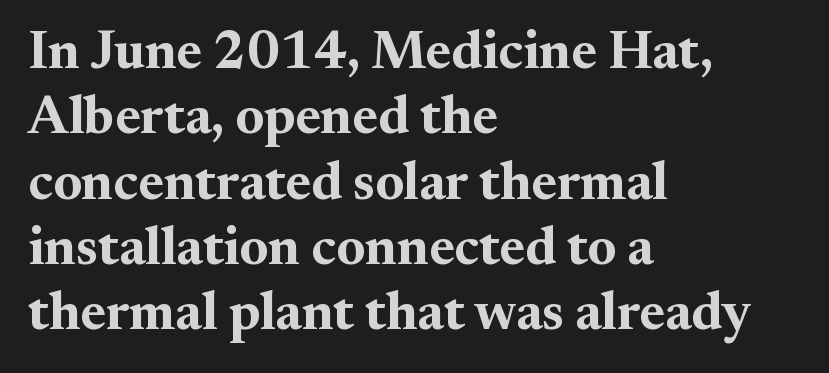
Does the copy run flush right? No — it runs flush left. Note the varied advance widths — an 'i' is clearly narrower than an 'm'. Anything drawn beneath the words? Only blank space. Old-style or modern, the face here clearly has serifs. The letters stand upright; this is a roman face. These lines carry a lot of weight — the face is fully bold.
